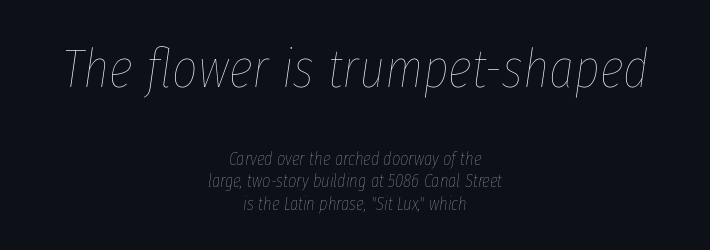
The image shows 55 px thin, condensed type, italic (leaning right); set centered, normal line spacing (1.25x), normal letter spacing, not underlined; the first (top) block is 3.06x larger; low stroke contrast and a medium x-height.
